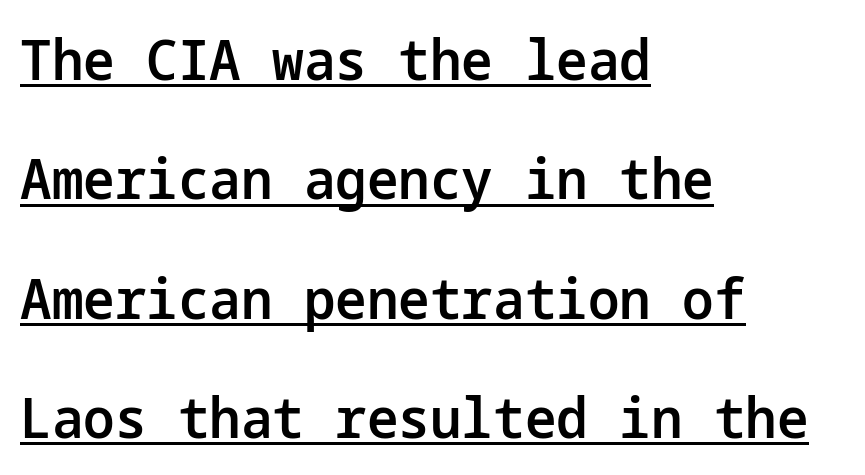
Q: Is the text bold? A: Semi-bold.
Q: Is the text italic (slanted)? A: No, it is upright.
Q: Is the typeface a serif or a sans-serif typeface? A: Sans-serif.
Q: Is the text underlined? A: Yes.
Q: How is the paragraph aligned? A: Left-aligned.
Q: Is the spacing between letters normal or unusually wide? A: Normal.
Q: Is the spacing between lines tight, normal or loose? A: Loose.
Q: Width (condensed, normal, or wide)? A: Normal.
Q: Stroke contrast? A: Low.
Q: x-height? A: Medium.
